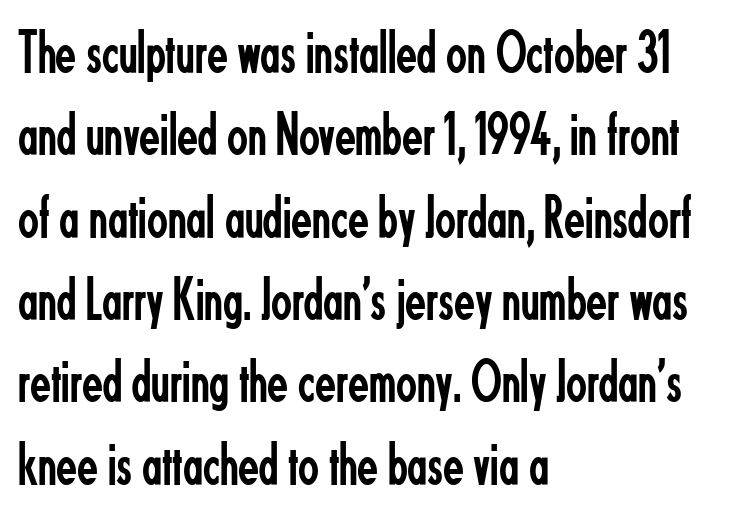
Q: Is the text bold? A: No.
Q: Is the text italic (slanted)? A: No, it is upright.
Q: Is the typeface a serif or a sans-serif typeface? A: Sans-serif.
Q: Is the text underlined? A: No.
Q: How is the paragraph aligned? A: Left-aligned.
Q: Is the spacing between letters normal or unusually wide? A: Normal.
Q: Is the spacing between lines tight, normal or loose? A: Normal.
Q: Width (condensed, normal, or wide)? A: Condensed.
Q: Stroke contrast? A: Low.
Q: x-height? A: Small.
Q: Monospaced? A: No.
